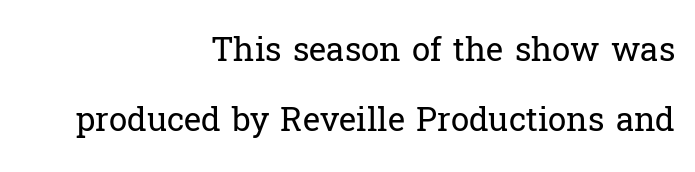
Think of a printed novel: that variable character pitch is what you see here. Does the copy run flush right? Yes — the right margin is perfectly even. Check where the strokes stop: tiny serifs finish them off. Anything drawn beneath the words? Only blank space.
